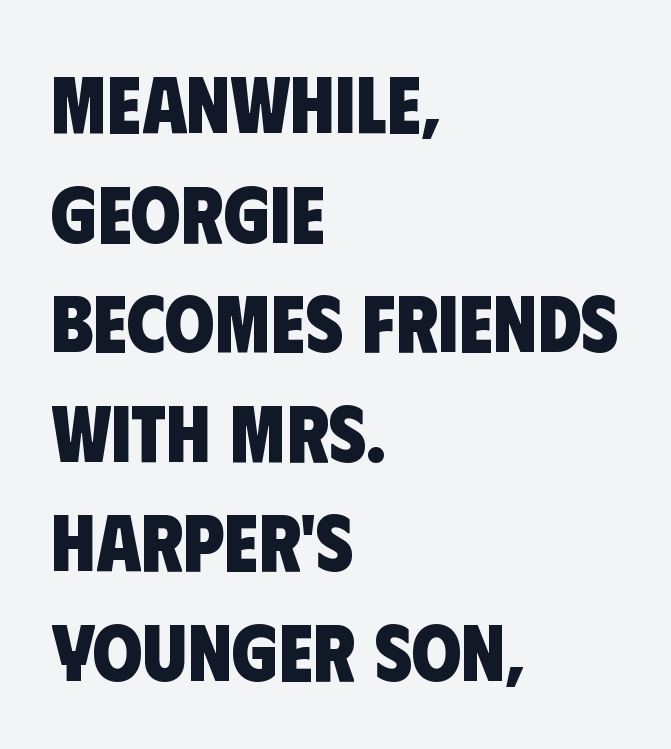
The image shows 80 px heavy, condensed sans-serif type; set left-aligned, normal line spacing (1.37x), normal letter spacing, not underlined; low stroke contrast and a large x-height.
